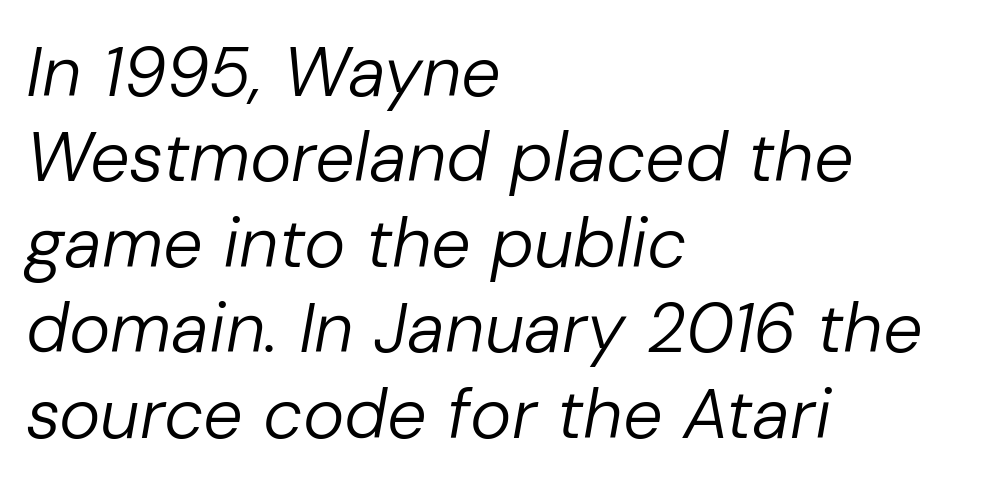
{"italic": "yes", "lean": "right", "slant_degrees": 10, "bold": "no", "weight": "regular", "width": "normal", "stroke_contrast": "low", "x_height": "medium", "monospaced": "no", "underline": "no", "align": "left", "line_spacing_ratio": 1.22, "letter_spacing": "normal", "letter_spacing_em": 0.0, "glyph_px": 70}
